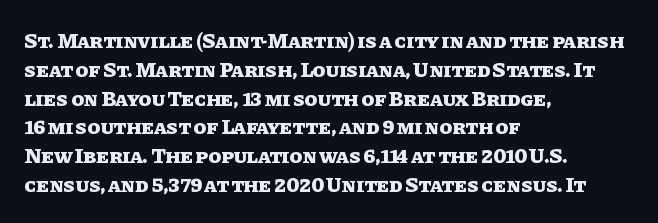
The image shows 21 px bold type, upright; set left-aligned, normal line spacing (1.37x), normal letter spacing, not underlined.
